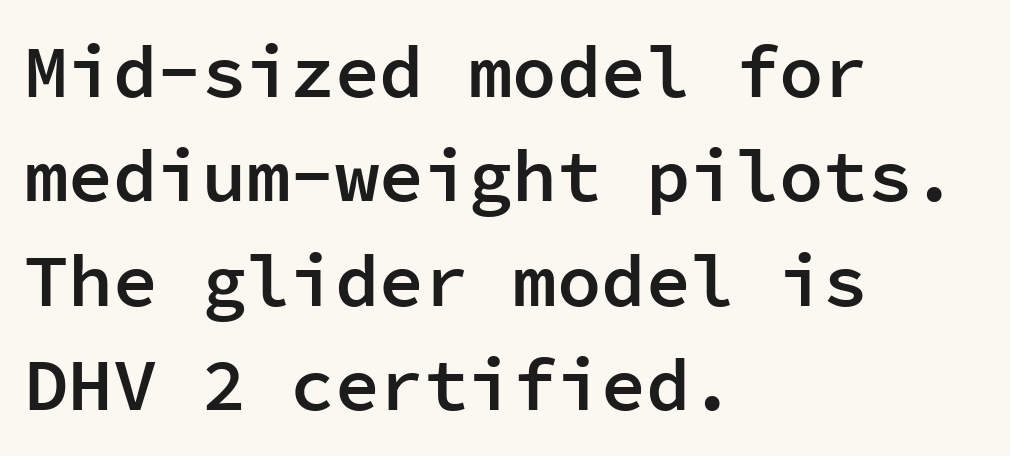
Q: Is the text bold? A: Semi-bold.
Q: Is the text italic (slanted)? A: No, it is upright.
Q: Is the typeface a serif or a sans-serif typeface? A: Sans-serif.
Q: Is the text underlined? A: No.
Q: How is the paragraph aligned? A: Left-aligned.
Q: Is the spacing between letters normal or unusually wide? A: Normal.
Q: Is the spacing between lines tight, normal or loose? A: Normal.
Q: Width (condensed, normal, or wide)? A: Normal.
Q: Stroke contrast? A: Low.
Q: x-height? A: Medium.
Q: Monospaced? A: Yes.
